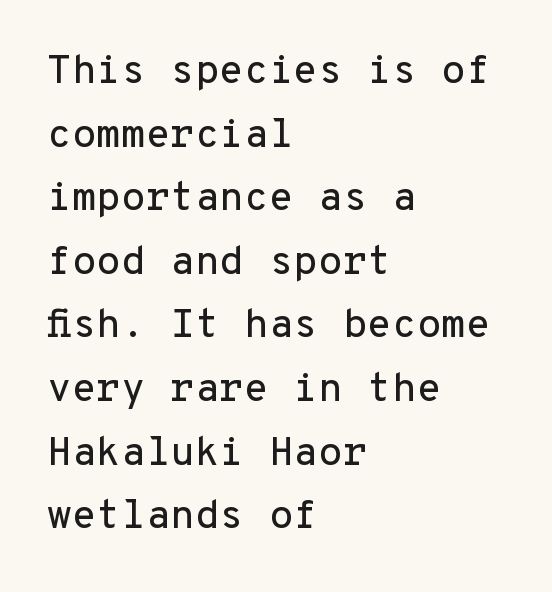
{"serif": "no", "italic": "no", "width": "normal", "stroke_contrast": "low", "x_height": "medium", "monospaced": "yes", "underline": "no", "align": "left", "line_spacing": "normal", "line_spacing_ratio": 1.59, "letter_spacing": "normal", "letter_spacing_em": 0.0, "glyph_px": 40}
